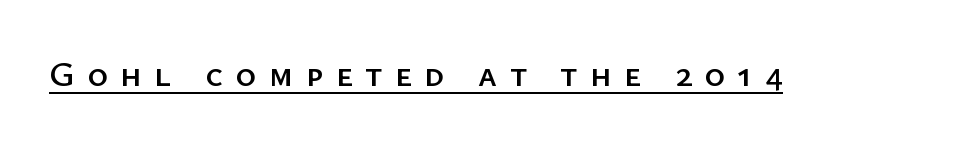
{"serif": "no", "italic": "no", "width": "normal", "stroke_contrast": "low", "x_height": "medium", "monospaced": "no", "underline": "yes", "letter_spacing": "wide", "letter_spacing_em": 0.36, "glyph_px": 35}
